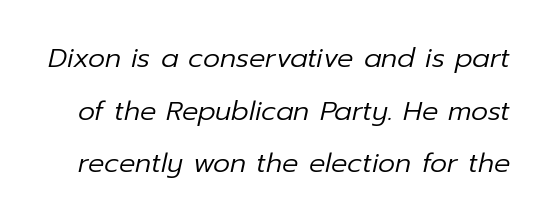
Stroke thickness stays within the range of a standard reading face or lighter. Slanted lettering throughout. The gaps between neighbouring characters are ordinary and unremarkable. This sample trades compactness for vertical openness between lines. The zone under the glyphs is completely vacant.
